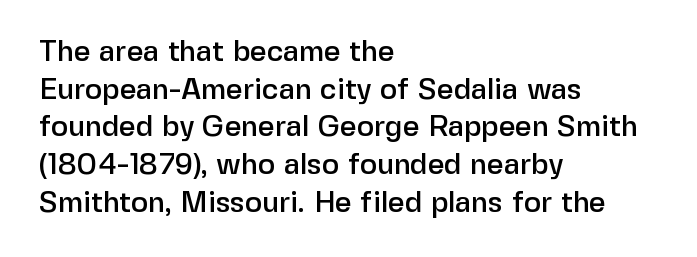
You could not count columns in this text — the font is proportionally spaced. The ragged edge is on the right, which tells us the setting is flush left. The typeface chosen for these lines omits serifs. Lines of text with bare space underneath.
